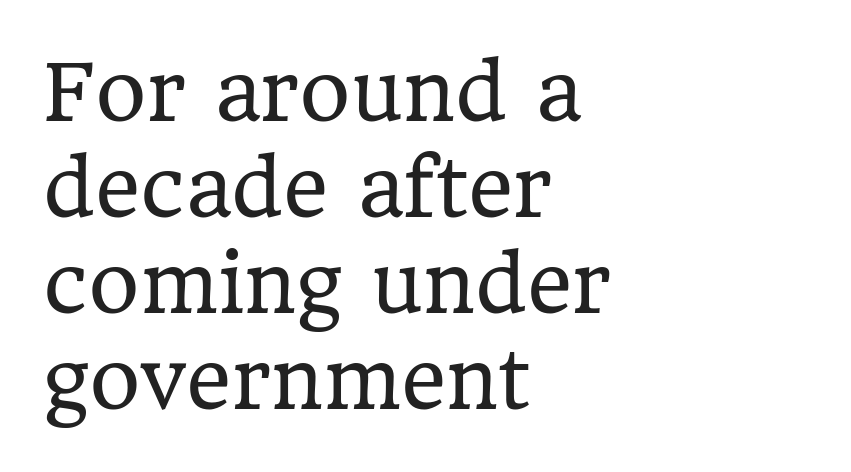
The characters display serif detailing at their extremities. Is the stroke heavy? The answer is a plain regular-or-lighter. These lines are rendered in a variable-pitch font. Every character sits straight up, as roman type does.
